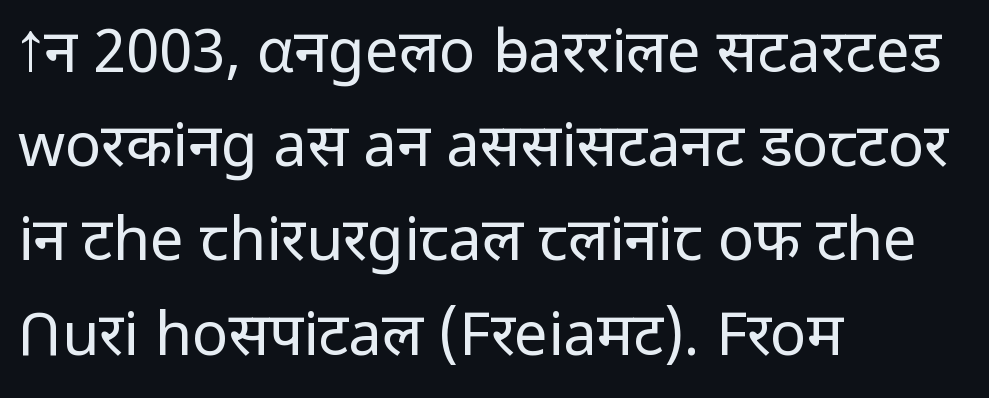
{"serif": "no", "italic": "no", "bold": "no", "weight": "regular", "width": "normal", "stroke_contrast": "low", "x_height": "medium", "monospaced": "no", "underline": "no", "align": "left", "line_spacing": "normal", "line_spacing_ratio": 1.57, "letter_spacing": "normal", "letter_spacing_em": 0.0, "glyph_px": 60}
